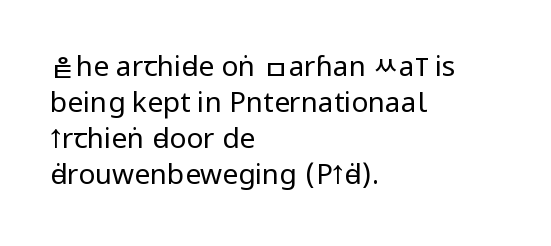
Q: Is the text bold? A: No.
Q: Is the text italic (slanted)? A: No, it is upright.
Q: Is the typeface a serif or a sans-serif typeface? A: Sans-serif.
Q: Is the text underlined? A: No.
Q: How is the paragraph aligned? A: Left-aligned.
Q: Is the spacing between letters normal or unusually wide? A: Normal.
Q: Is the spacing between lines tight, normal or loose? A: Normal.
Q: Width (condensed, normal, or wide)? A: Condensed.
Q: Stroke contrast? A: Low.
Q: x-height? A: Large.
Q: Monospaced? A: No.
